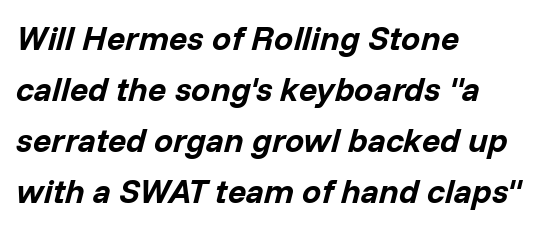
Q: Is the text bold? A: Yes.
Q: Is the text italic (slanted)? A: Yes, it leans right by about 14 degrees.
Q: Is the text underlined? A: No.
Q: How is the paragraph aligned? A: Left-aligned.
Q: Is the spacing between letters normal or unusually wide? A: Normal.
Q: Is the spacing between lines tight, normal or loose? A: Normal.
Q: Width (condensed, normal, or wide)? A: Normal.
Q: Stroke contrast? A: Low.
Q: x-height? A: Medium.
Q: Monospaced? A: No.
